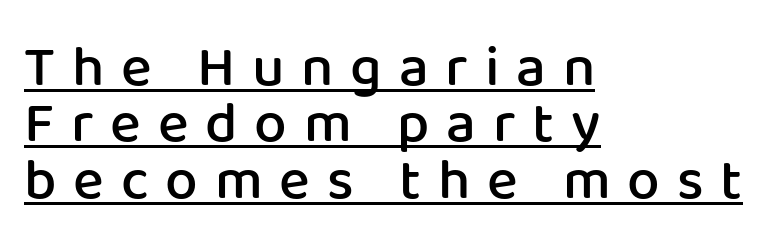
{"serif": "no", "italic": "no", "bold": "semi", "weight": "semibold", "width": "normal", "stroke_contrast": "low", "x_height": "medium", "monospaced": "no", "underline": "yes", "align": "left", "line_spacing": "tight", "line_spacing_ratio": 0.97, "letter_spacing": "wide", "letter_spacing_em": 0.29, "glyph_px": 58}
